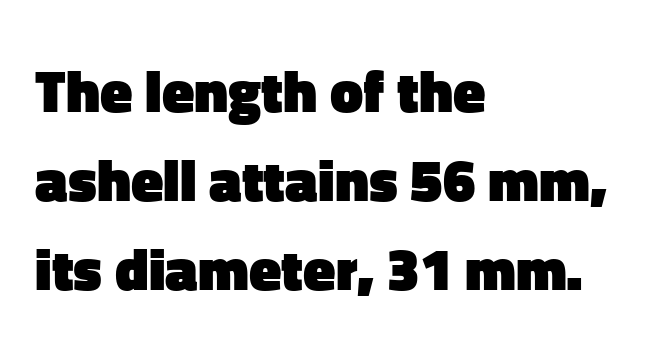
Q: Is the text bold? A: Yes.
Q: Is the text italic (slanted)? A: No, it is upright.
Q: Is the typeface a serif or a sans-serif typeface? A: Sans-serif.
Q: Is the text underlined? A: No.
Q: How is the paragraph aligned? A: Left-aligned.
Q: Is the spacing between letters normal or unusually wide? A: Normal.
Q: Is the spacing between lines tight, normal or loose? A: Normal.
Q: Width (condensed, normal, or wide)? A: Normal.
Q: Stroke contrast? A: Low.
Q: x-height? A: Medium.
Q: Monospaced? A: No.
